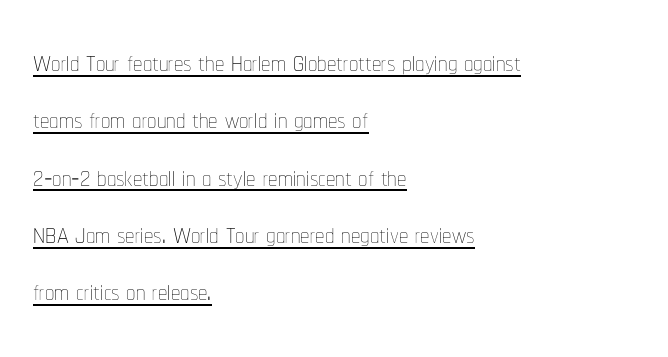
Q: Is the text bold? A: No.
Q: Is the text italic (slanted)? A: No, it is upright.
Q: Is the text underlined? A: Yes.
Q: How is the paragraph aligned? A: Left-aligned.
Q: Is the spacing between letters normal or unusually wide? A: Normal.
Q: Is the spacing between lines tight, normal or loose? A: Normal.
Q: Width (condensed, normal, or wide)? A: Condensed.
Q: Stroke contrast? A: Low.
Q: x-height? A: Medium.
Q: Monospaced? A: No.
